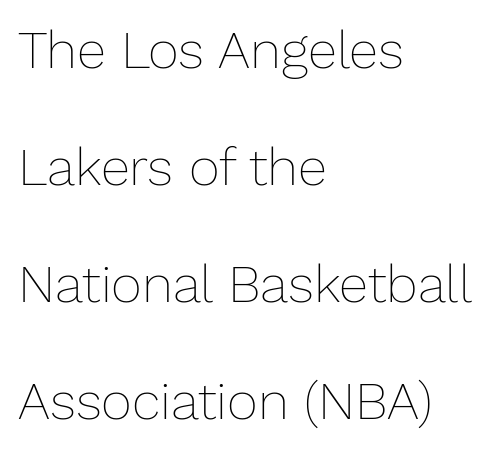
{"italic": "no", "bold": "no", "weight": "thin", "width": "normal", "stroke_contrast": "low", "x_height": "medium", "monospaced": "no", "underline": "no", "align": "left", "line_spacing": "loose", "line_spacing_ratio": 2.21, "letter_spacing": "normal", "letter_spacing_em": 0.0, "glyph_px": 53}
